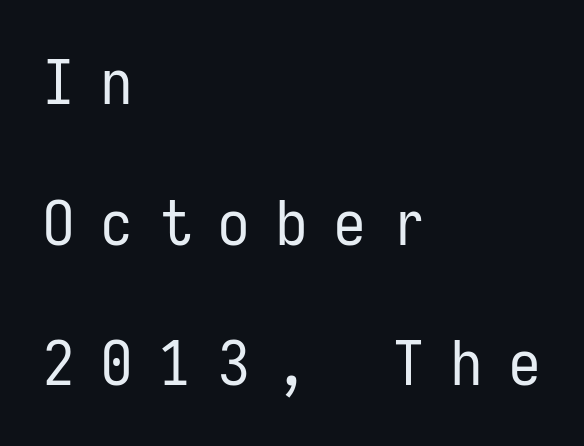
The characters are drawn with everyday or finer stroke widths. The gap between lines stays unmarked. The axis of the letterforms is exactly vertical. Reading down the block, your eye returns to a fixed left position each line.
